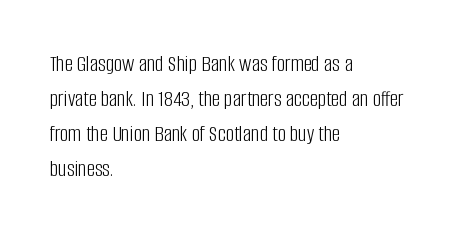
The image shows 23 px text type, upright; set left-aligned, normal line spacing (1.52x), normal letter spacing, not underlined.
